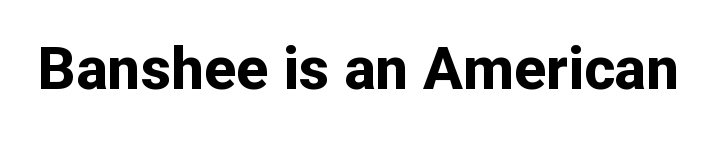
Q: Is the text bold? A: Yes.
Q: Is the text italic (slanted)? A: No, it is upright.
Q: Is the typeface a serif or a sans-serif typeface? A: Sans-serif.
Q: Is the text underlined? A: No.
Q: Is the spacing between letters normal or unusually wide? A: Normal.
Q: Width (condensed, normal, or wide)? A: Normal.
Q: Stroke contrast? A: Low.
Q: x-height? A: Medium.
Q: Monospaced? A: No.
